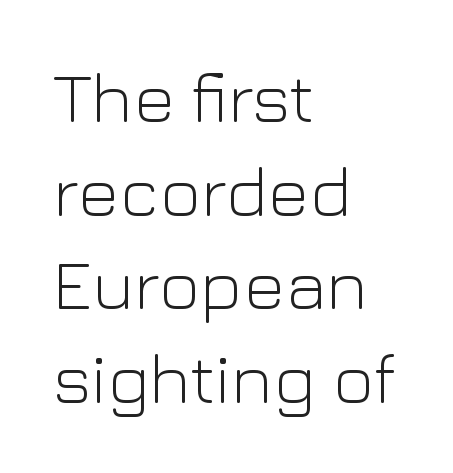
Q: Is the text bold? A: No.
Q: Is the text italic (slanted)? A: No, it is upright.
Q: Is the typeface a serif or a sans-serif typeface? A: Sans-serif.
Q: Is the text underlined? A: No.
Q: How is the paragraph aligned? A: Left-aligned.
Q: Is the spacing between letters normal or unusually wide? A: Normal.
Q: Is the spacing between lines tight, normal or loose? A: Normal.
Q: Width (condensed, normal, or wide)? A: Normal.
Q: Stroke contrast? A: Low.
Q: x-height? A: Medium.
Q: Monospaced? A: No.
